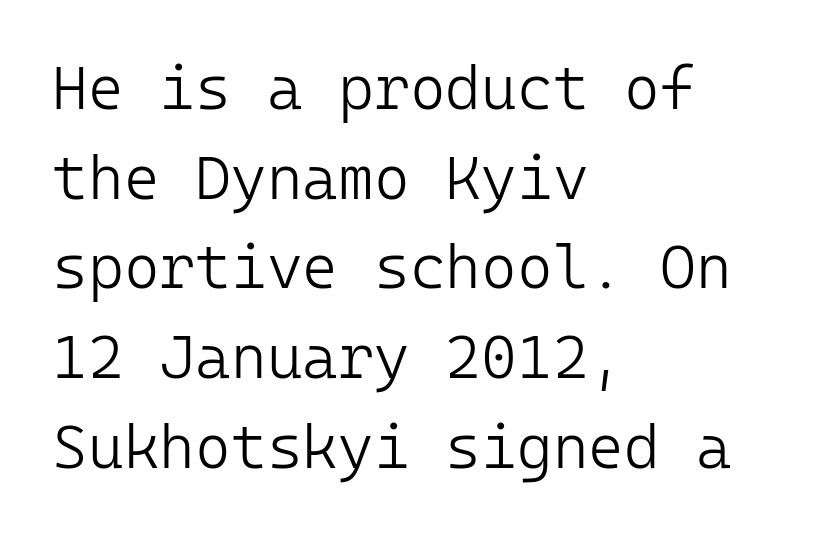
Q: Is the text bold? A: No.
Q: Is the text italic (slanted)? A: No, it is upright.
Q: Is the typeface a serif or a sans-serif typeface? A: Sans-serif.
Q: Is the text underlined? A: No.
Q: How is the paragraph aligned? A: Left-aligned.
Q: Is the spacing between letters normal or unusually wide? A: Normal.
Q: Is the spacing between lines tight, normal or loose? A: Normal.
Q: Width (condensed, normal, or wide)? A: Normal.
Q: Stroke contrast? A: Low.
Q: x-height? A: Medium.
